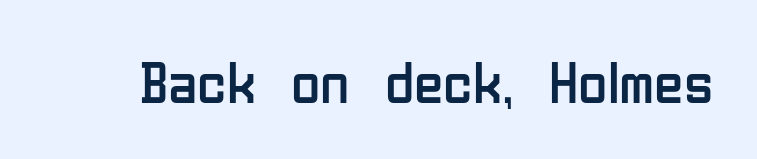
This sample uses a sans-serif face. Notice how the stems are strictly vertical — no italics here. Vertical stems look standard width or narrower in stroke. Letters rest on an invisible, unmarked baseline.
